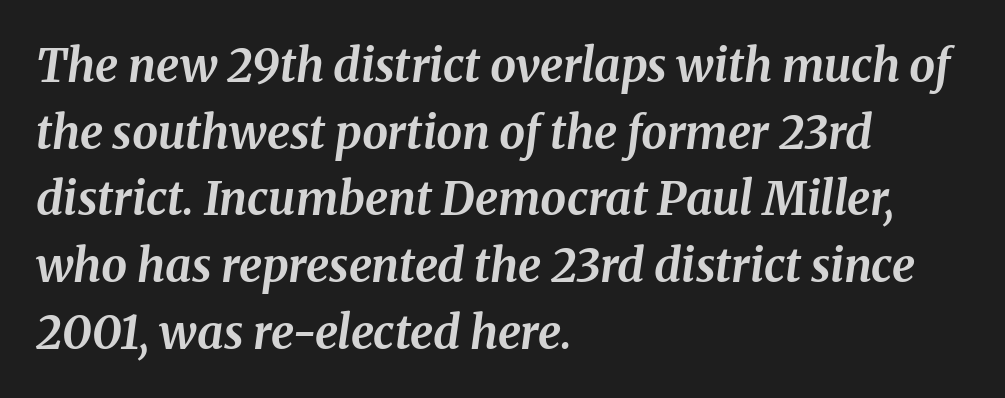
The image shows 46 px bold type, italic (leaning right); set left-aligned, normal line spacing (1.45x), normal letter spacing, not underlined; medium stroke contrast and a medium x-height.
